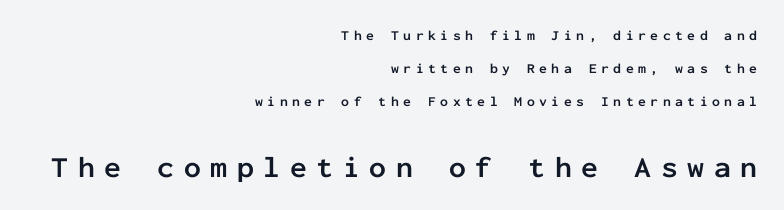
The image shows 30 px semibold sans-serif type, upright, monospaced; set right-aligned, loose line spacing (2.37x), unusually wide letter spacing (+0.32 em), not underlined; the second (bottom) block is 2.14x larger; low stroke contrast and a medium x-height.
